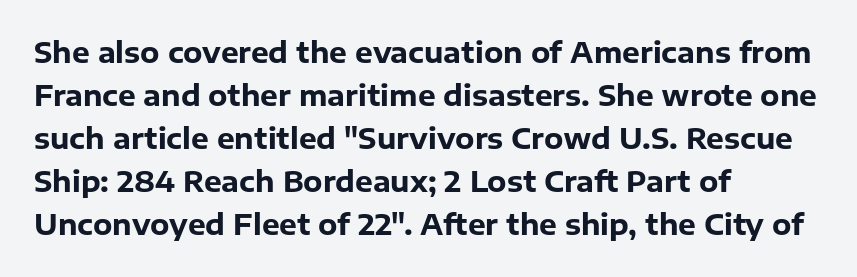
Q: Is the text bold? A: Yes.
Q: Is the text italic (slanted)? A: No, it is upright.
Q: Is the typeface a serif or a sans-serif typeface? A: Sans-serif.
Q: Is the text underlined? A: No.
Q: How is the paragraph aligned? A: Left-aligned.
Q: Is the spacing between letters normal or unusually wide? A: Normal.
Q: Is the spacing between lines tight, normal or loose? A: Normal.
Q: Width (condensed, normal, or wide)? A: Normal.
Q: Stroke contrast? A: Low.
Q: x-height? A: Medium.
Q: Monospaced? A: No.
